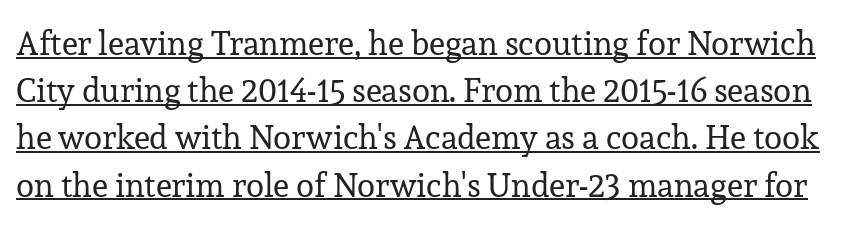
{"serif": "yes", "italic": "no", "bold": "no", "weight": "regular", "width": "normal", "stroke_contrast": "low", "x_height": "medium", "monospaced": "no", "underline": "yes", "line_spacing": "normal", "line_spacing_ratio": 1.43, "letter_spacing": "normal", "letter_spacing_em": 0.0, "glyph_px": 33}
